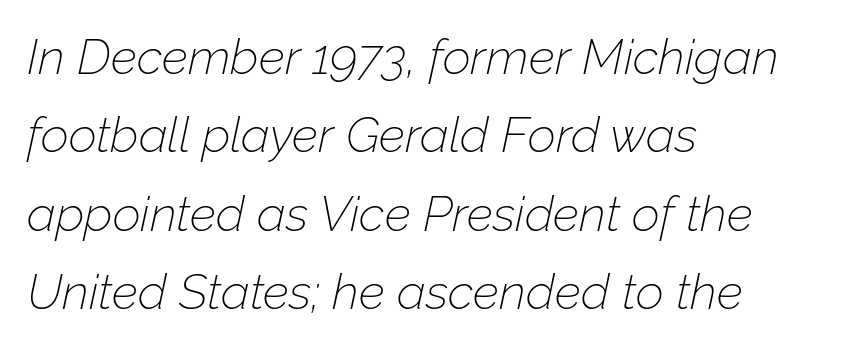
Notice how descenders clear the ascenders below comfortably — that's standard leading. A bare baseline throughout the passage. Tracking value appears to be zero — textbook default spacing. Heaviness? Minimal to ordinary, like unemphasized prose.
